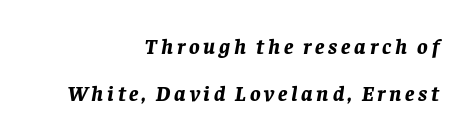
The image shows 22 px bold type, italic (leaning right); set right-aligned, loose line spacing (2.14x), not underlined.
